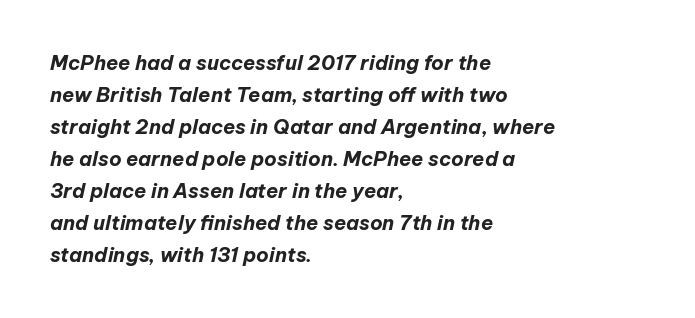
{"italic": "yes", "lean": "right", "slant_degrees": 12, "bold": "yes", "underline": "no", "align": "left", "line_spacing": "normal", "line_spacing_ratio": 1.6, "letter_spacing": "normal", "letter_spacing_em": 0.0, "glyph_px": 20}
